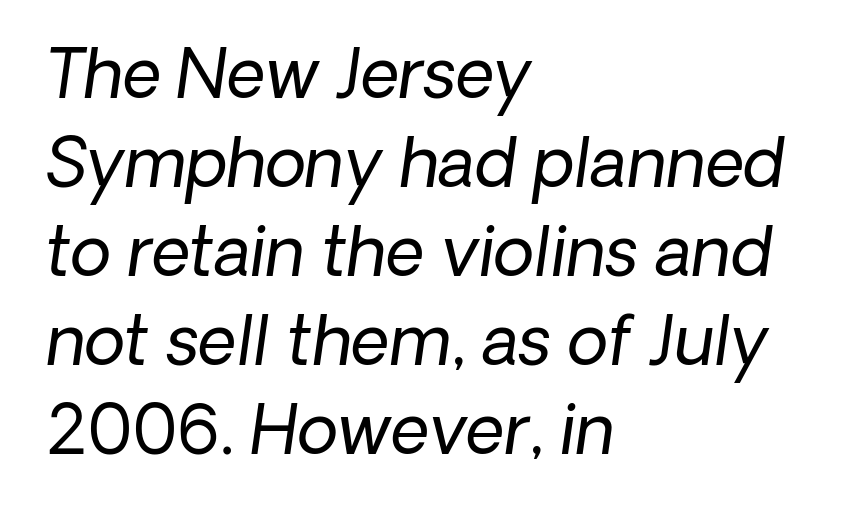
Note the varied advance widths — an 'i' is clearly narrower than an 'm'. Honestly, the letter spacing is just normal — you wouldn't notice it. The rendering uses a moderate line-height, typical for paragraphs. The font is comparable to plain body text, perhaps lighter. The axis of the letterforms is tilted away from vertical. These lines are set flush left with a ragged right edge.
